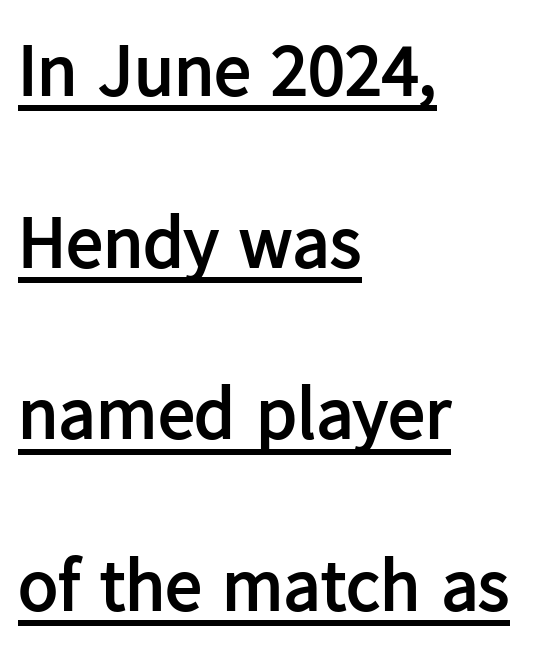
{"serif": "no", "italic": "no", "bold": "yes", "weight": "semibold", "width": "normal", "stroke_contrast": "low", "x_height": "medium", "monospaced": "no", "underline": "yes", "align": "left", "line_spacing": "loose", "line_spacing_ratio": 2.32, "letter_spacing": "normal", "letter_spacing_em": 0.0, "glyph_px": 74}
